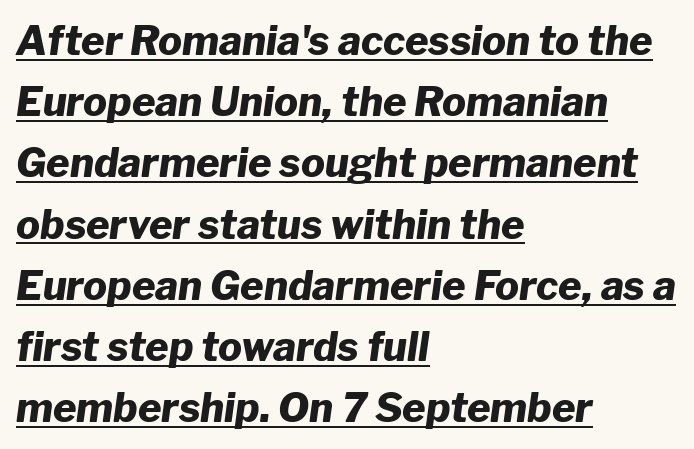
{"italic": "yes", "lean": "right", "slant_degrees": 8, "bold": "yes", "weight": "heavy", "width": "normal", "stroke_contrast": "low", "x_height": "medium", "monospaced": "no", "underline": "yes", "align": "left", "line_spacing": "normal", "line_spacing_ratio": 1.53, "letter_spacing": "normal", "letter_spacing_em": 0.0, "glyph_px": 40}
